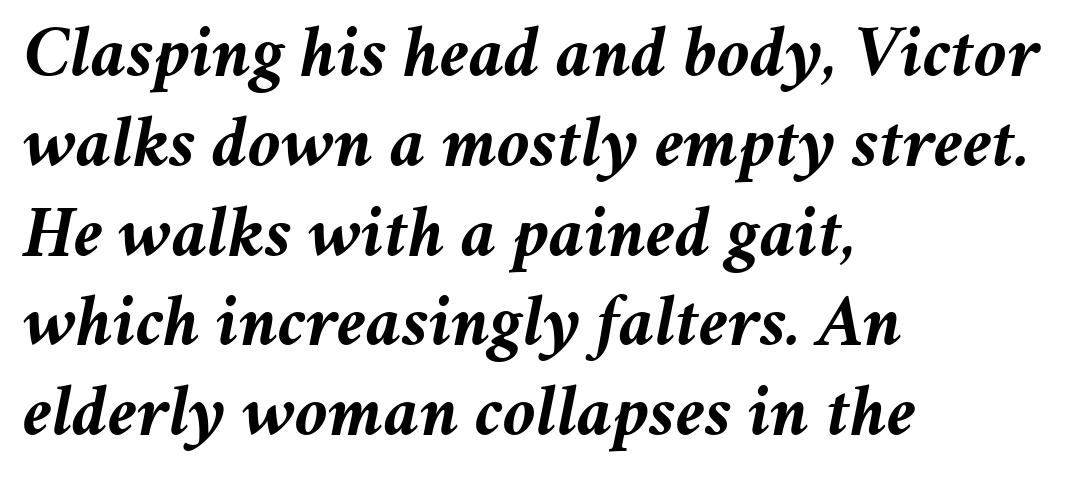
{"italic": "yes", "lean": "right", "slant_degrees": 11, "bold": "yes", "weight": "semibold", "width": "normal", "stroke_contrast": "medium", "x_height": "medium", "monospaced": "no", "underline": "no", "align": "left", "line_spacing_ratio": 1.23, "letter_spacing": "normal", "letter_spacing_em": 0.0, "glyph_px": 73}
